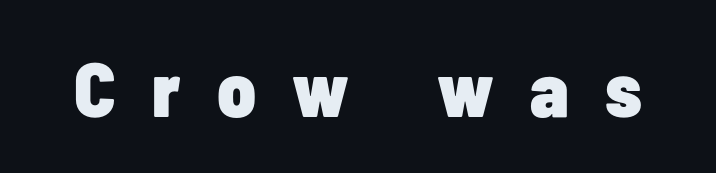
Observe the absence of serifs on each vertical stroke in this sample. A typesetter would call this proportional, since set widths differ per character. Short note: letters widely spaced. The typography opts for an upright posture over an oblique one.
